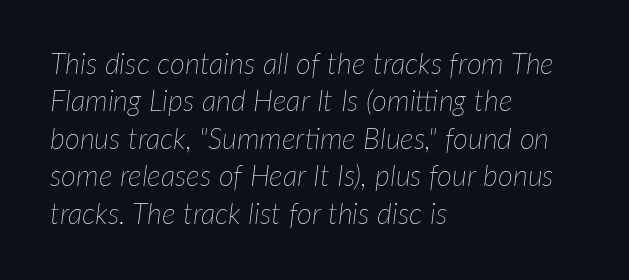
Q: Is the text bold? A: No.
Q: Is the text italic (slanted)? A: Yes, it leans right by about 7 degrees.
Q: Is the text underlined? A: No.
Q: How is the paragraph aligned? A: Left-aligned.
Q: Is the spacing between letters normal or unusually wide? A: Normal.
Q: Is the spacing between lines tight, normal or loose? A: Normal.
Q: Width (condensed, normal, or wide)? A: Normal.
Q: Stroke contrast? A: Low.
Q: x-height? A: Medium.
Q: Monospaced? A: No.
